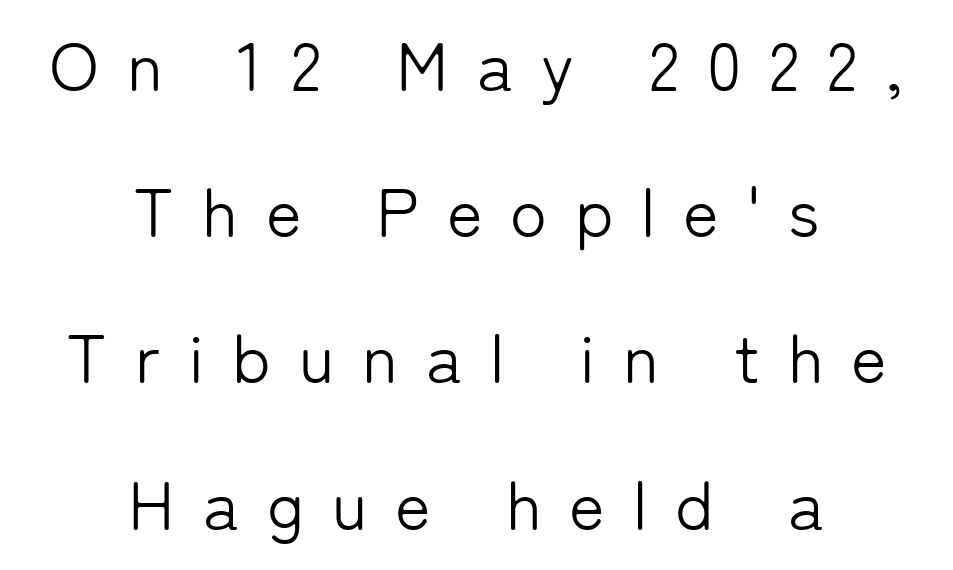
Typographically, this falls in the sans-serif category. Each new line begins a long way beneath the previous one. Each letter keeps its own natural width here, so spacing adapts to shape. Think standard paragraph weight, or any step lighter than that.
